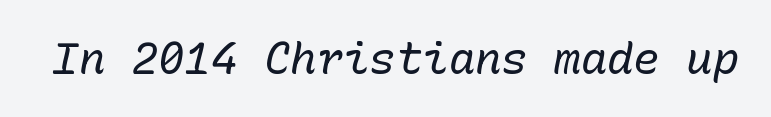
Q: Is the text bold? A: No.
Q: Is the text italic (slanted)? A: Yes, it leans right by about 10 degrees.
Q: Is the text underlined? A: No.
Q: Is the spacing between letters normal or unusually wide? A: Normal.
Q: Width (condensed, normal, or wide)? A: Normal.
Q: Stroke contrast? A: Low.
Q: x-height? A: Medium.
Q: Monospaced? A: Yes.
